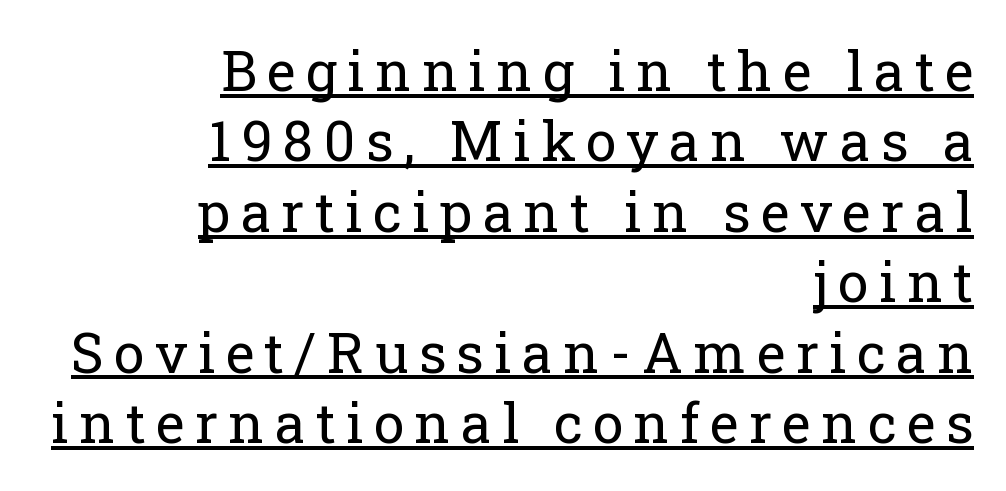
Q: Is the text bold? A: No.
Q: Is the text italic (slanted)? A: No, it is upright.
Q: Is the typeface a serif or a sans-serif typeface? A: Serif.
Q: Is the text underlined? A: Yes.
Q: How is the paragraph aligned? A: Right-aligned.
Q: Is the spacing between lines tight, normal or loose? A: Normal.
Q: Width (condensed, normal, or wide)? A: Normal.
Q: Stroke contrast? A: Low.
Q: x-height? A: Medium.
Q: Monospaced? A: No.
